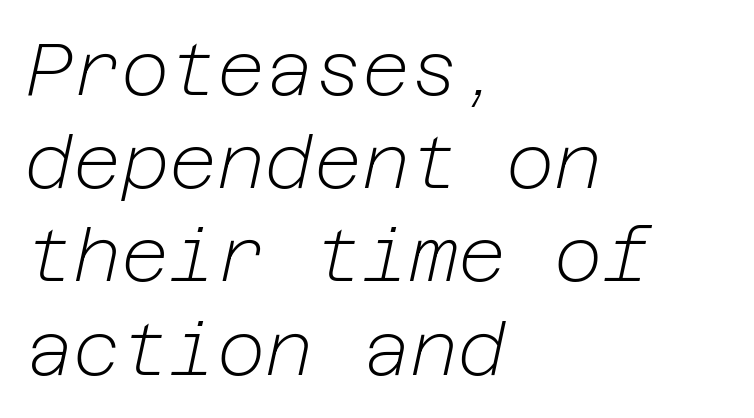
{"italic": "yes", "lean": "right", "slant_degrees": 12, "bold": "no", "weight": "light", "width": "normal", "stroke_contrast": "low", "x_height": "medium", "underline": "no", "align": "left", "line_spacing": "normal", "line_spacing_ratio": 1.26, "letter_spacing": "normal", "letter_spacing_em": 0.0, "glyph_px": 74}
